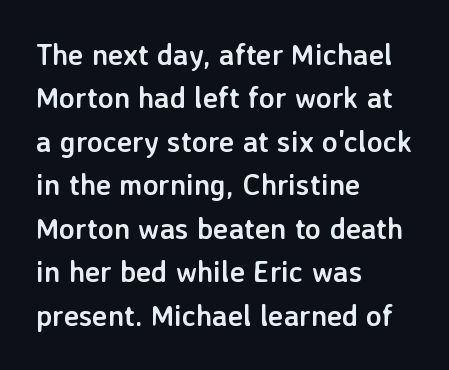
{"serif": "no", "italic": "no", "bold": "yes", "weight": "semibold", "width": "normal", "stroke_contrast": "low", "x_height": "medium", "monospaced": "no", "underline": "no", "align": "left", "line_spacing": "normal", "line_spacing_ratio": 1.5, "letter_spacing": "normal", "letter_spacing_em": 0.0, "glyph_px": 29}
